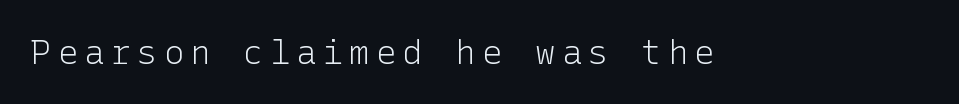
Grotesque or geometric, the face here clearly has no serifs. Is there any slant? The stems are plumb. The typeface has the unassuming heft of standard copy or less. The specimen omits any rule beneath the text block's lines.
